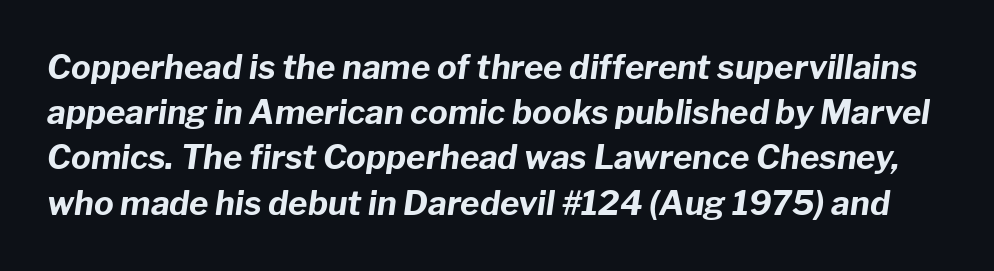
The image shows 33 px bold type, italic (leaning right); set normal line spacing (1.37x), normal letter spacing, not underlined; low stroke contrast and a medium x-height.
